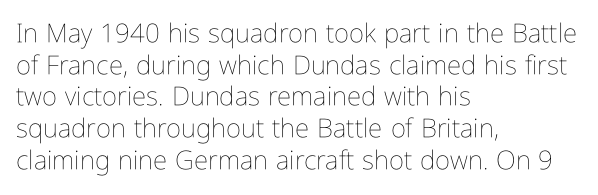
{"italic": "no", "bold": "no", "underline": "no", "align": "left", "line_spacing_ratio": 1.22, "letter_spacing": "normal", "letter_spacing_em": 0.0, "glyph_px": 26}
